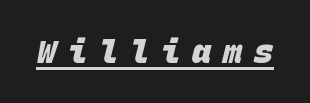
The image shows 32 px heavy sans-serif type, monospaced; set unusually wide letter spacing (+0.37 em), underlined; low stroke contrast and a large x-height.
